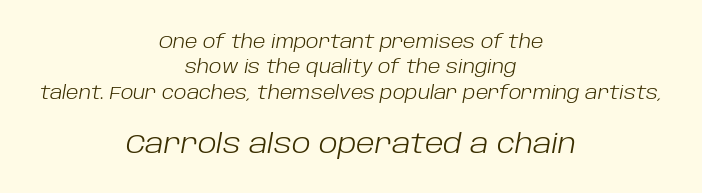
The image shows 27 px text type, italic (leaning right); set centered, normal line spacing (1.41x), normal letter spacing, not underlined; the second (bottom) block is 1.5x larger.
